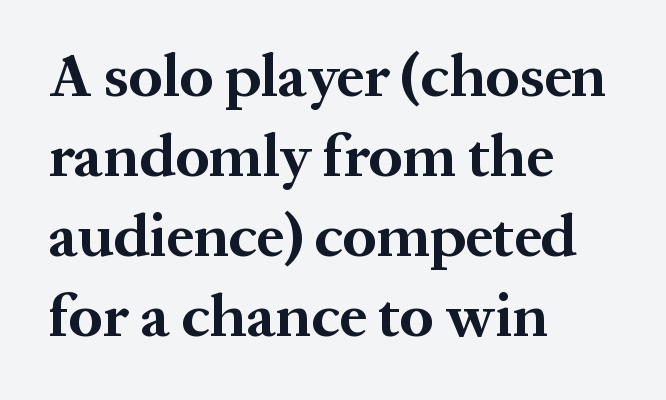
Q: Is the text bold? A: Yes.
Q: Is the text italic (slanted)? A: No, it is upright.
Q: Is the typeface a serif or a sans-serif typeface? A: Serif.
Q: Is the text underlined? A: No.
Q: How is the paragraph aligned? A: Left-aligned.
Q: Is the spacing between letters normal or unusually wide? A: Normal.
Q: Is the spacing between lines tight, normal or loose? A: Normal.
Q: Width (condensed, normal, or wide)? A: Normal.
Q: Stroke contrast? A: Medium.
Q: x-height? A: Medium.
Q: Monospaced? A: No.
